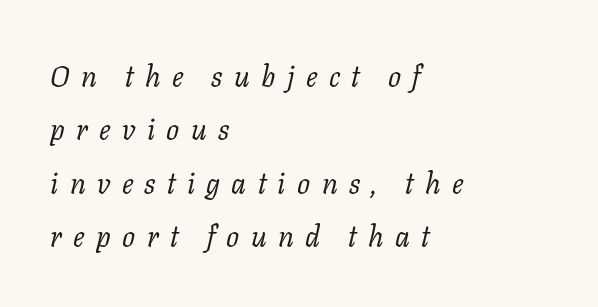
Q: Is the text bold? A: No.
Q: Is the text italic (slanted)? A: Yes, it leans right by about 11 degrees.
Q: Is the typeface a serif or a sans-serif typeface? A: Serif.
Q: Is the text underlined? A: No.
Q: How is the paragraph aligned? A: Left-aligned.
Q: Is the spacing between letters normal or unusually wide? A: Unusually wide.
Q: Width (condensed, normal, or wide)? A: Normal.
Q: Stroke contrast? A: Low.
Q: x-height? A: Medium.
Q: Monospaced? A: No.
